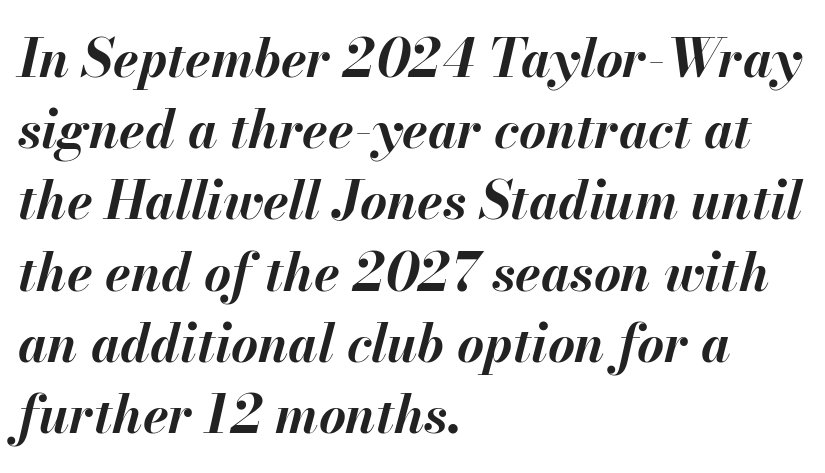
Q: Is the text bold? A: Yes.
Q: Is the text italic (slanted)? A: Yes, it leans right by about 13 degrees.
Q: Is the text underlined? A: No.
Q: How is the paragraph aligned? A: Left-aligned.
Q: Is the spacing between letters normal or unusually wide? A: Normal.
Q: Is the spacing between lines tight, normal or loose? A: Normal.
Q: Width (condensed, normal, or wide)? A: Normal.
Q: Stroke contrast? A: Medium.
Q: x-height? A: Small.
Q: Monospaced? A: No.
